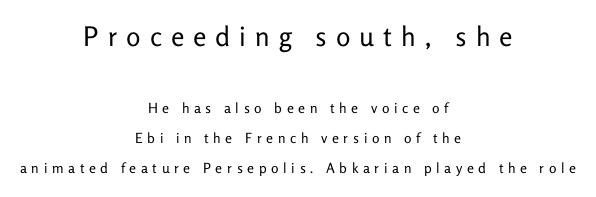
The cut favours lightness, reaching ordinary text weight at its darkest. The vertical gap from one line to the next is large. Which margin do the lines hug? Neither — every line sits in the middle. This rendering features lettering with no underline. The gaps between neighbouring characters are conspicuously large.
